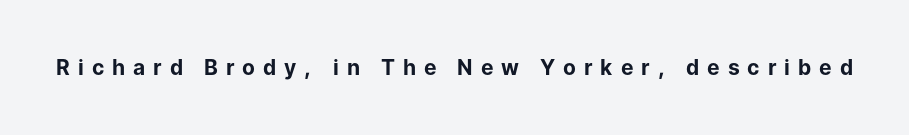
Only glyphs here, with clear space below each row. Spacing between characters has been opened up far beyond the box default. Nope, not italic — everything's standing straight. How heavy is the stroke? Heavy — this is a bold.
